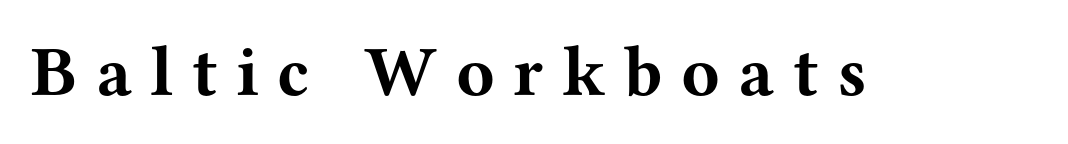
The image shows 71 px bold, wide serif type, upright; set unusually wide letter spacing (+0.26 em), not underlined; medium stroke contrast and a medium x-height.
